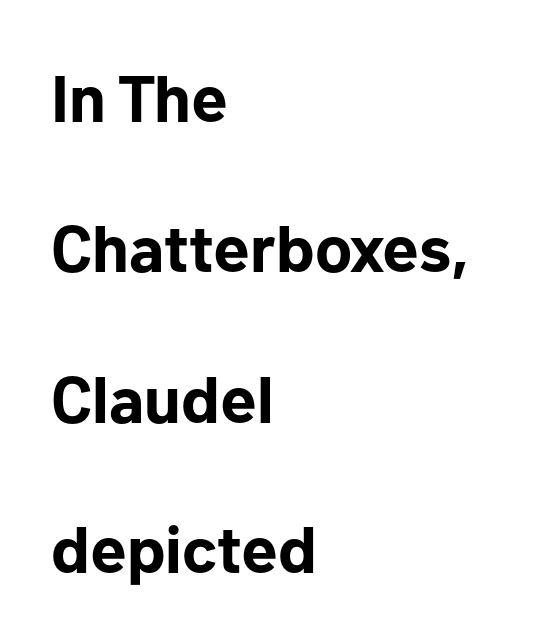
The rendering uses a bold face; every stroke is thick and dark. Inter-character spacing is left at the font's built-in metrics. Alignment: flush left. The axis of the letterforms is exactly vertical.
